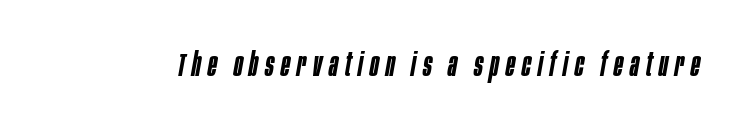
The image shows 33 px semibold, condensed type, italic (leaning right); set unusually wide letter spacing (+0.21 em), not underlined; low stroke contrast and a large x-height.
